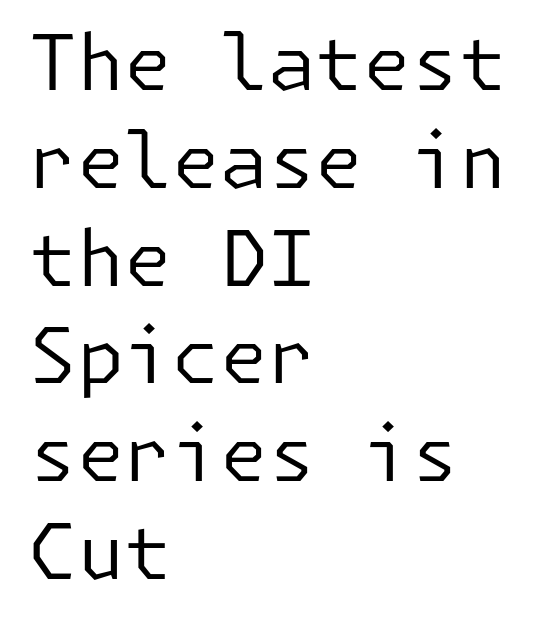
Stroke thickness stays within the range of a standard reading face or lighter. Observe the ordinary spacing: letters are neighbours, not strangers. Does the type have serifs? No, each stem ends abruptly. The area under the type is left untouched. Leading matches the norm, producing a regular column. Left-aligned paragraph, ragged on the right.
